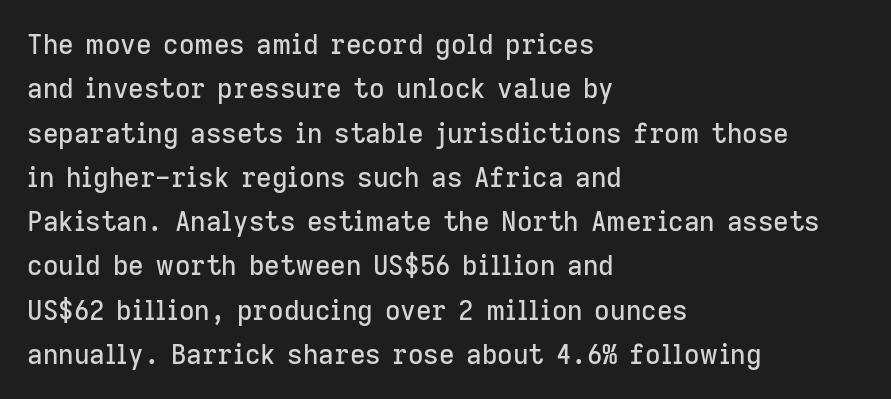
{"italic": "no", "underline": "no", "align": "left", "line_spacing": "normal", "line_spacing_ratio": 1.64, "letter_spacing": "normal", "letter_spacing_em": 0.0, "glyph_px": 27}
